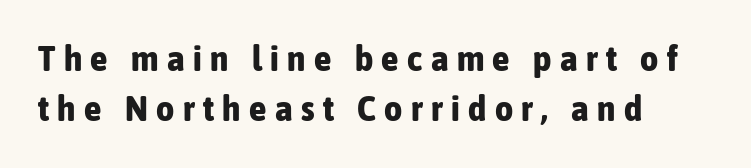
Q: Is the text bold? A: Yes.
Q: Is the text italic (slanted)? A: No, it is upright.
Q: Is the typeface a serif or a sans-serif typeface? A: Sans-serif.
Q: Is the text underlined? A: No.
Q: How is the paragraph aligned? A: Left-aligned.
Q: Is the spacing between letters normal or unusually wide? A: Unusually wide.
Q: Is the spacing between lines tight, normal or loose? A: Normal.
Q: Width (condensed, normal, or wide)? A: Condensed.
Q: Stroke contrast? A: Low.
Q: x-height? A: Medium.
Q: Monospaced? A: No.
